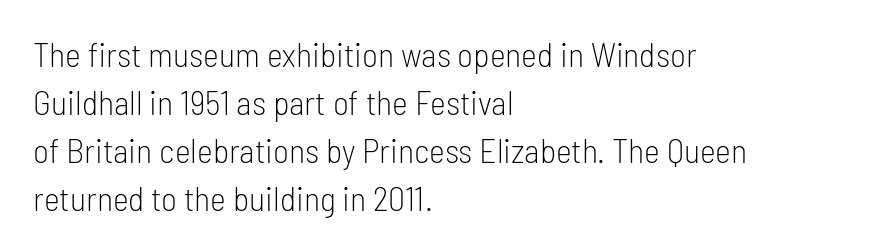
The image shows 34 px light, condensed sans-serif type, upright; set left-aligned, normal line spacing (1.41x), normal letter spacing, not underlined; low stroke contrast and a medium x-height.
